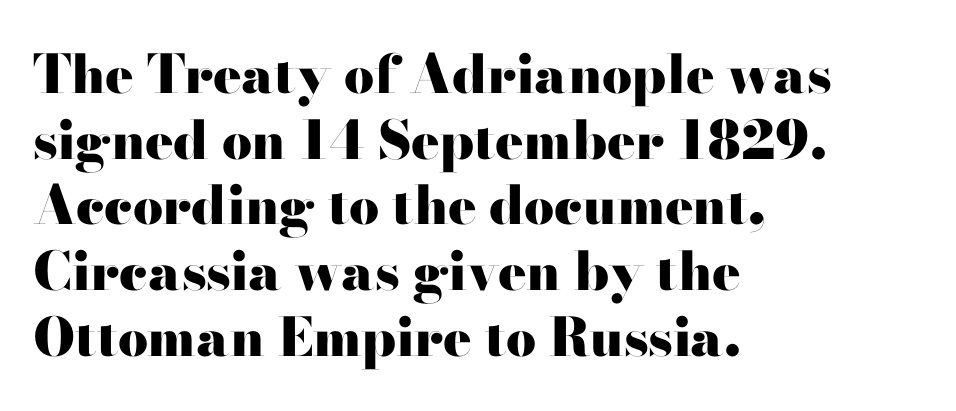
{"serif": "yes", "italic": "no", "bold": "yes", "weight": "heavy", "width": "wide", "stroke_contrast": "high", "x_height": "small", "monospaced": "no", "underline": "no", "align": "left", "line_spacing_ratio": 1.24, "letter_spacing": "normal", "letter_spacing_em": 0.0, "glyph_px": 53}
